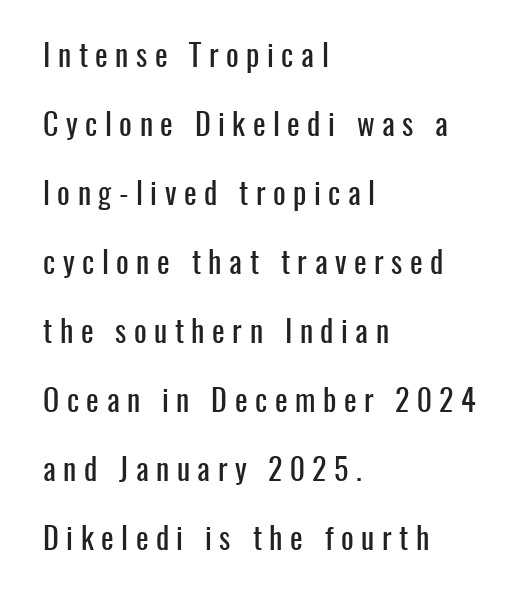
{"serif": "no", "italic": "no", "width": "condensed", "stroke_contrast": "low", "x_height": "medium", "monospaced": "no", "underline": "no", "align": "left", "line_spacing": "loose", "line_spacing_ratio": 2.3, "letter_spacing": "wide", "letter_spacing_em": 0.25, "glyph_px": 30}
